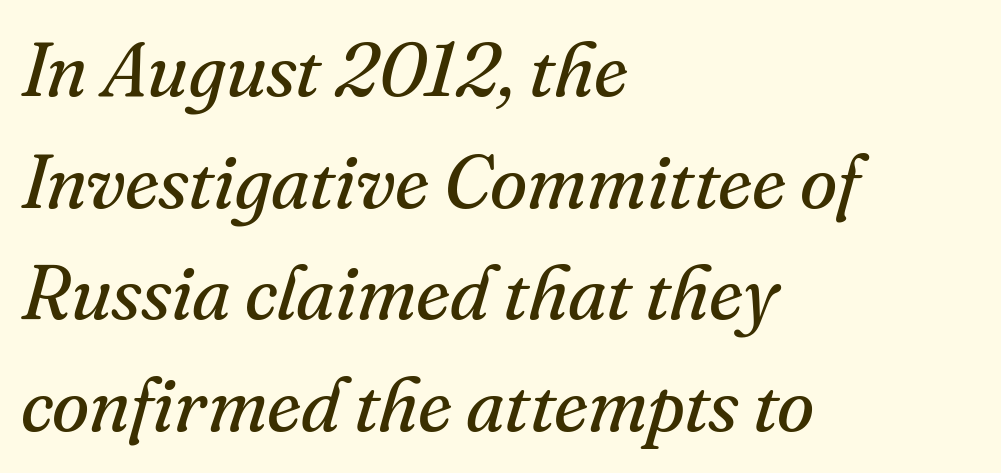
A typesetter would label this face a serif. The lines are quadded left. Is this a heavy cut? Hardly; it is regular or lighter. Default kerning and tracking; the words read as compact shapes.
